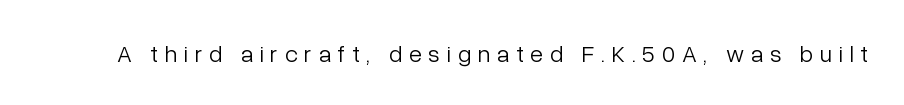
Q: Is the text bold? A: No.
Q: Is the text italic (slanted)? A: No, it is upright.
Q: Is the text underlined? A: No.
Q: Is the spacing between letters normal or unusually wide? A: Unusually wide.
